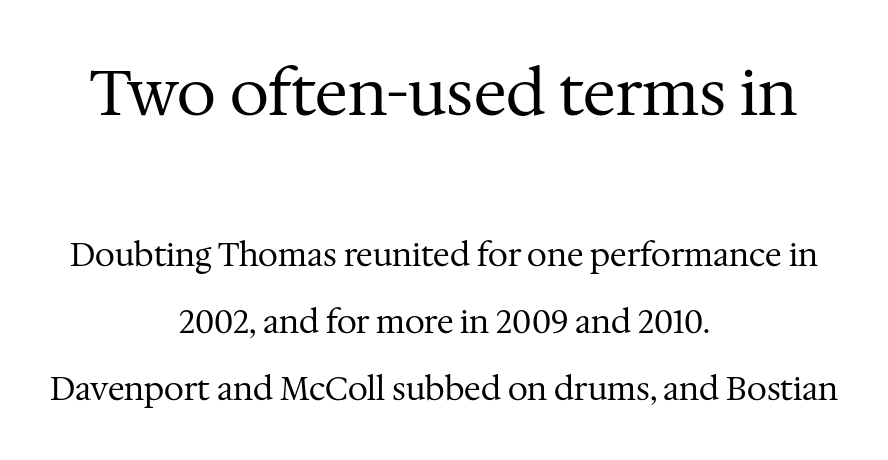
Q: Is the text bold? A: No.
Q: Is the text italic (slanted)? A: No, it is upright.
Q: Is the typeface a serif or a sans-serif typeface? A: Serif.
Q: Is the text underlined? A: No.
Q: How is the paragraph aligned? A: Centered.
Q: Is the spacing between letters normal or unusually wide? A: Normal.
Q: Is the spacing between lines tight, normal or loose? A: Loose.
Q: Which block of text is set in a larger size, the first (top) or the second (bottom)? A: The first (top) one.
Q: Width (condensed, normal, or wide)? A: Normal.
Q: Stroke contrast? A: Medium.
Q: x-height? A: Medium.
Q: Monospaced? A: No.
